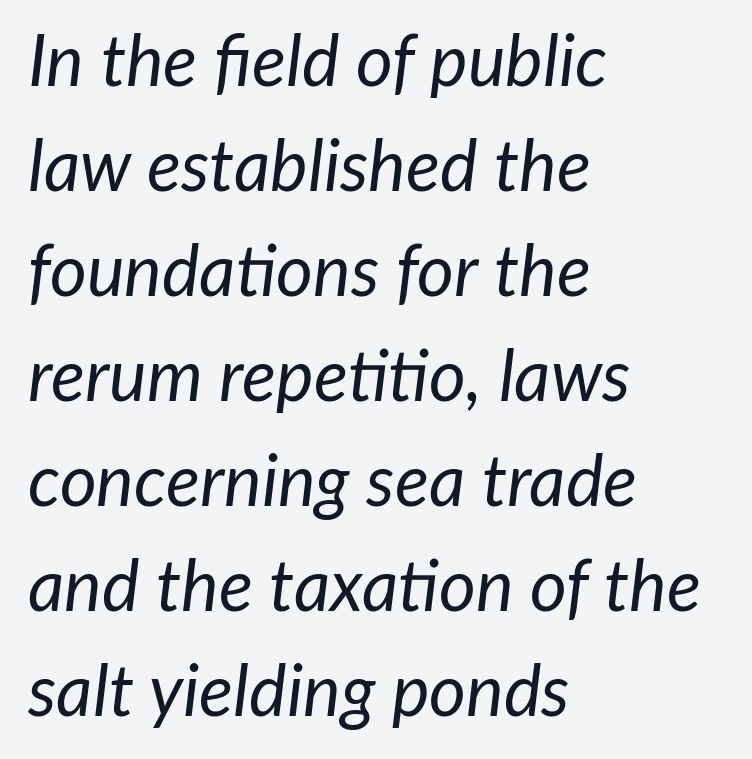
Q: Is the text bold? A: No.
Q: Is the text italic (slanted)? A: Yes, it leans right by about 7 degrees.
Q: Is the text underlined? A: No.
Q: How is the paragraph aligned? A: Left-aligned.
Q: Is the spacing between letters normal or unusually wide? A: Normal.
Q: Is the spacing between lines tight, normal or loose? A: Normal.
Q: Width (condensed, normal, or wide)? A: Normal.
Q: Stroke contrast? A: Low.
Q: x-height? A: Medium.
Q: Monospaced? A: No.
